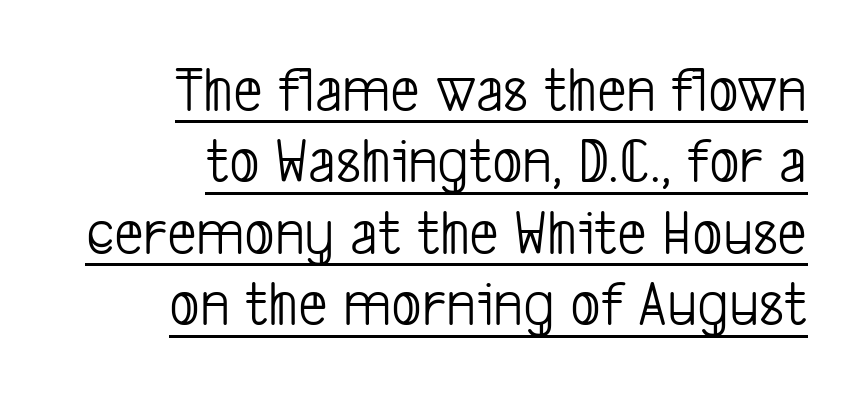
Q: Is the text bold? A: No.
Q: Is the typeface a serif or a sans-serif typeface? A: Sans-serif.
Q: Is the text underlined? A: Yes.
Q: How is the paragraph aligned? A: Right-aligned.
Q: Is the spacing between letters normal or unusually wide? A: Normal.
Q: Is the spacing between lines tight, normal or loose? A: Tight.
Q: Width (condensed, normal, or wide)? A: Condensed.
Q: Stroke contrast? A: Low.
Q: x-height? A: Medium.
Q: Monospaced? A: No.
